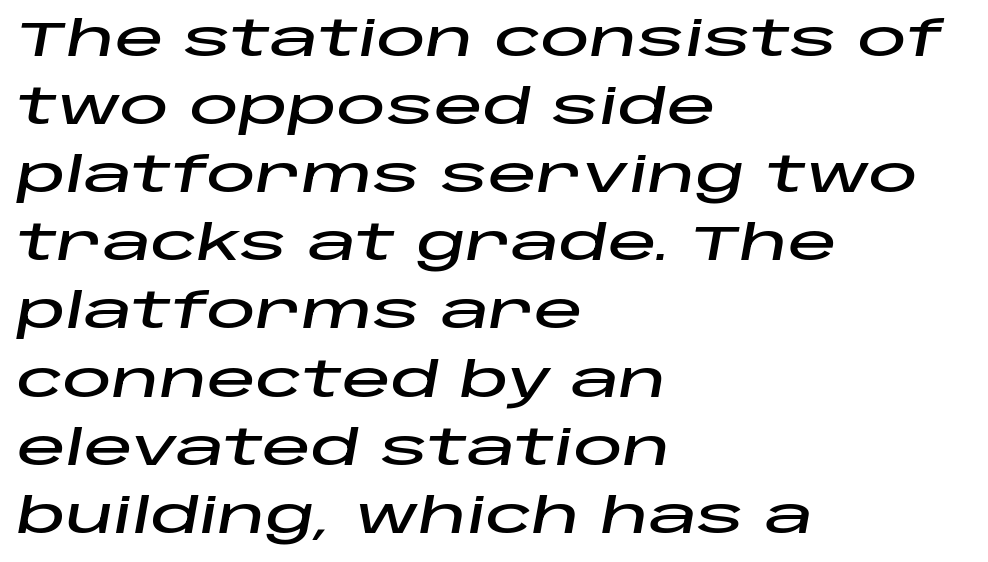
Q: Is the text italic (slanted)? A: Yes, it leans right by about 10 degrees.
Q: Is the text underlined? A: No.
Q: How is the paragraph aligned? A: Left-aligned.
Q: Is the spacing between letters normal or unusually wide? A: Normal.
Q: Is the spacing between lines tight, normal or loose? A: Normal.
Q: Width (condensed, normal, or wide)? A: Wide.
Q: Stroke contrast? A: Low.
Q: x-height? A: Large.
Q: Monospaced? A: No.
